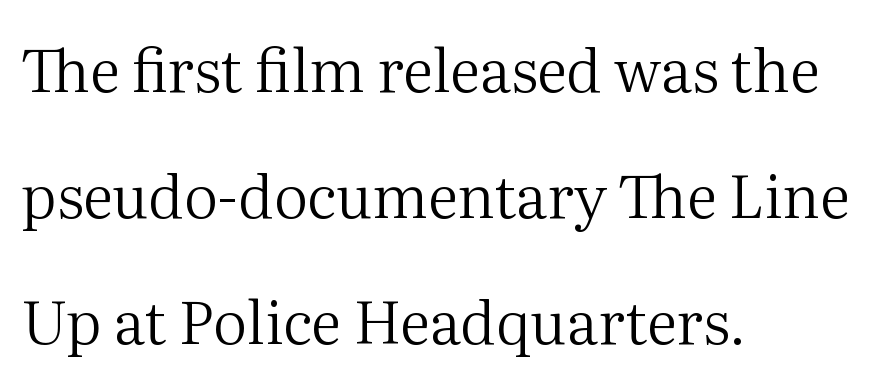
Bold? No — there's no thickening of the strokes. Nobody touched the tracking dial on this one. The letters advance in unequal steps, a hallmark of proportional type. Every stem runs plumb, perpendicular to the baseline.
